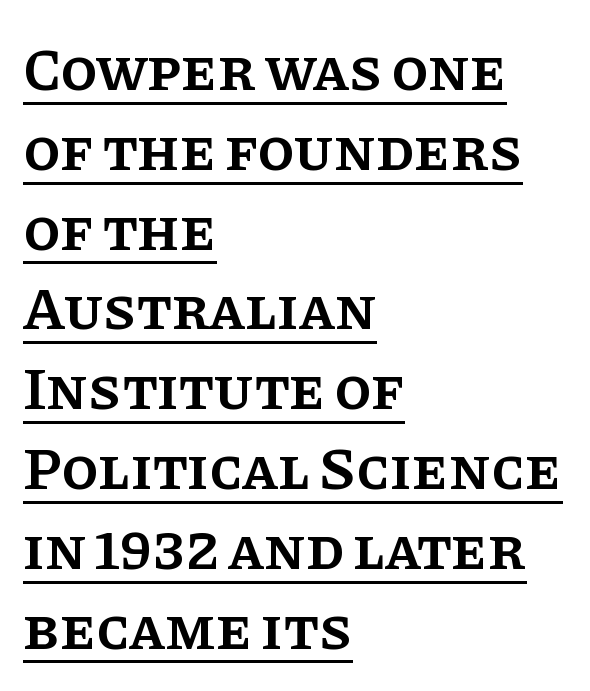
Q: Is the text bold? A: Semi-bold.
Q: Is the text italic (slanted)? A: No, it is upright.
Q: Is the typeface a serif or a sans-serif typeface? A: Serif.
Q: Is the text underlined? A: Yes.
Q: How is the paragraph aligned? A: Left-aligned.
Q: Is the spacing between letters normal or unusually wide? A: Normal.
Q: Is the spacing between lines tight, normal or loose? A: Normal.
Q: Width (condensed, normal, or wide)? A: Normal.
Q: Stroke contrast? A: Low.
Q: x-height? A: Large.
Q: Monospaced? A: No.
